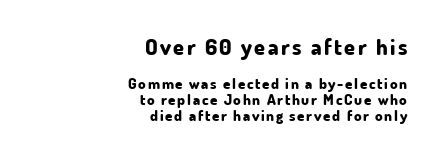
This is the regular roman posture of the typeface. Interline gaps are noticeably narrow in this sample. Descender tails drop into unmarked territory. Its strokes are broad and dark, the hallmark of bold type. If you squint, the top block still reads clearly — it's the larger of the two.
